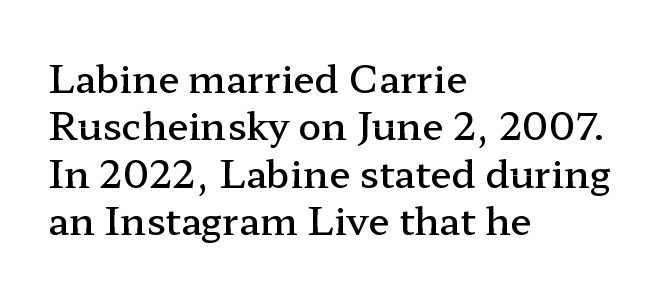
{"serif": "yes", "italic": "no", "bold": "semi", "weight": "semibold", "width": "wide", "stroke_contrast": "low", "x_height": "medium", "monospaced": "no", "underline": "no", "align": "left", "line_spacing": "normal", "line_spacing_ratio": 1.25, "letter_spacing": "normal", "letter_spacing_em": 0.0, "glyph_px": 38}
